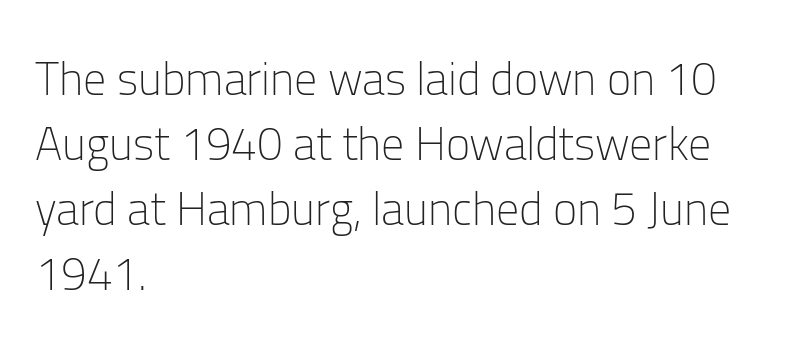
{"serif": "no", "italic": "no", "bold": "no", "weight": "light", "width": "normal", "stroke_contrast": "low", "x_height": "medium", "monospaced": "no", "underline": "no", "align": "left", "line_spacing": "normal", "line_spacing_ratio": 1.41, "letter_spacing": "normal", "letter_spacing_em": 0.0, "glyph_px": 46}
